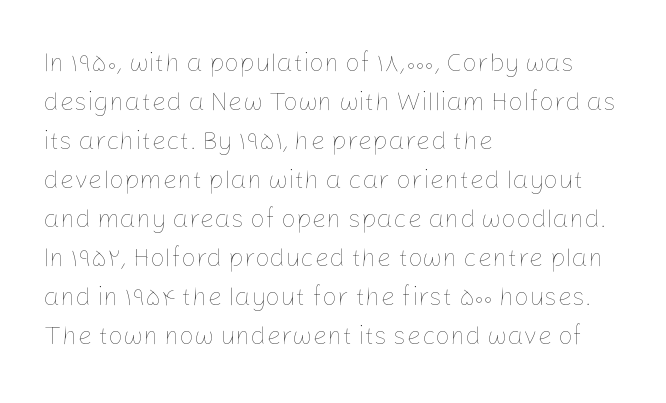
Q: Is the text bold? A: No.
Q: Is the text italic (slanted)? A: No, it is upright.
Q: Is the text underlined? A: No.
Q: How is the paragraph aligned? A: Left-aligned.
Q: Is the spacing between letters normal or unusually wide? A: Normal.
Q: Is the spacing between lines tight, normal or loose? A: Normal.
